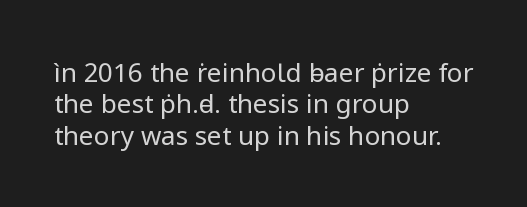
The image shows 26 px text type, upright; set left-aligned, line spacing 1.21x, normal letter spacing, not underlined.
